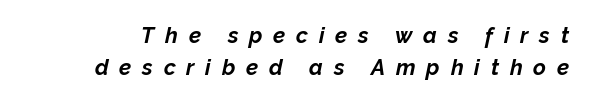
The image shows 22 px bold type, italic (leaning right); set normal line spacing (1.45x), unusually wide letter spacing (+0.49 em), not underlined.
